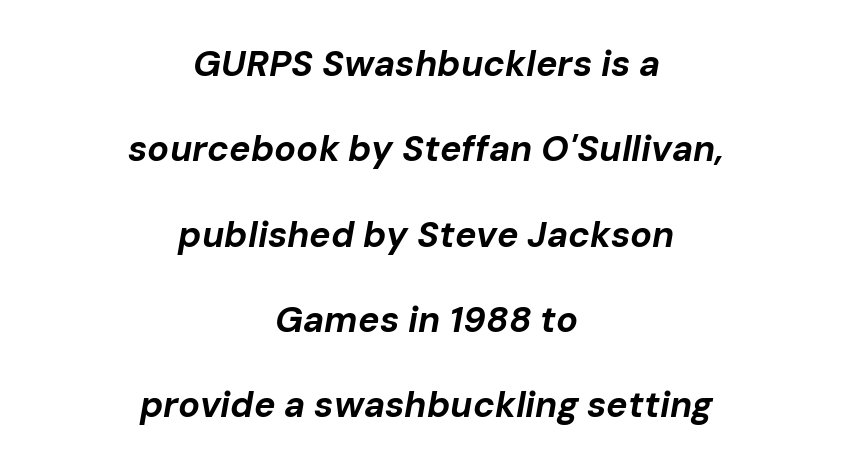
Q: Is the text bold? A: Yes.
Q: Is the text italic (slanted)? A: Yes, it leans right by about 10 degrees.
Q: Is the text underlined? A: No.
Q: How is the paragraph aligned? A: Centered.
Q: Is the spacing between letters normal or unusually wide? A: Normal.
Q: Is the spacing between lines tight, normal or loose? A: Loose.
Q: Width (condensed, normal, or wide)? A: Normal.
Q: Stroke contrast? A: Low.
Q: x-height? A: Medium.
Q: Monospaced? A: No.
